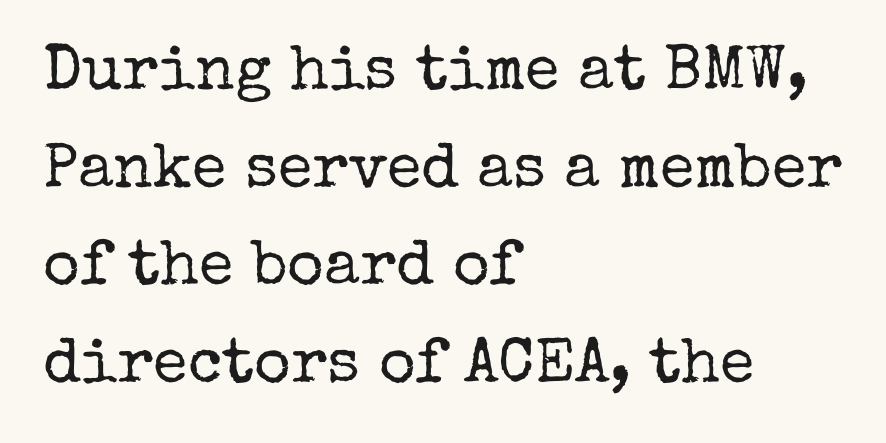
Is the letter spacing exaggerated? No — it looks like the ordinary default. The rendering shows small feet on the letterforms — a serif design. This sample has the flowing, uneven cadence of proportional lettering. This reads as an unemphasized weight, regular at the heaviest.
